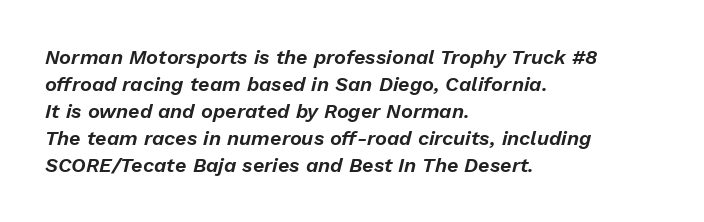
Quick note: italic. Quick note: underline off. Observe the ordinary spacing: letters are neighbours, not strangers. Horizontal bands of white between lines are of average thickness.
